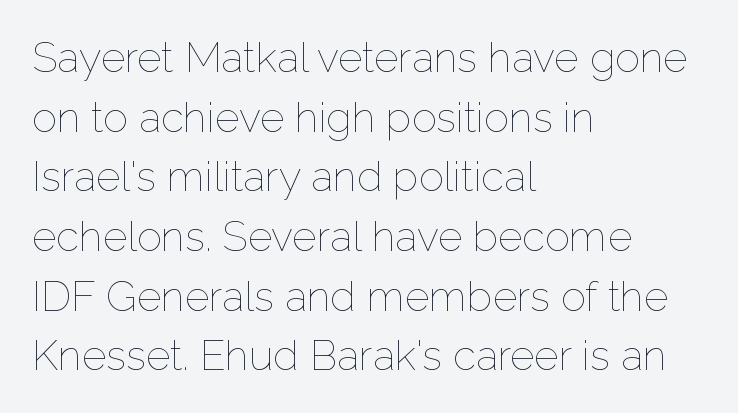
The image shows 42 px thin type, upright; set left-aligned, normal line spacing (1.42x), normal letter spacing, not underlined; low stroke contrast and a medium x-height.
